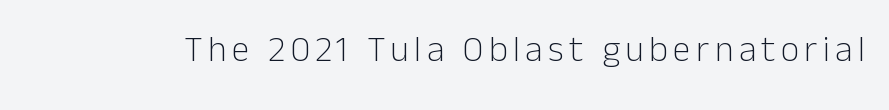
This is roman type, the default non-slanted kind. The passage shown is typeset with a sans-serif family. Nothing heavy about these letters — not bold at all. The passage shown is typed in a proportional face where columns would drift.
